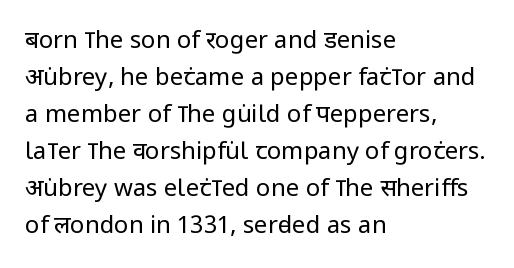
The image shows 24 px text type, upright; set left-aligned, normal line spacing (1.54x), normal letter spacing, not underlined.
